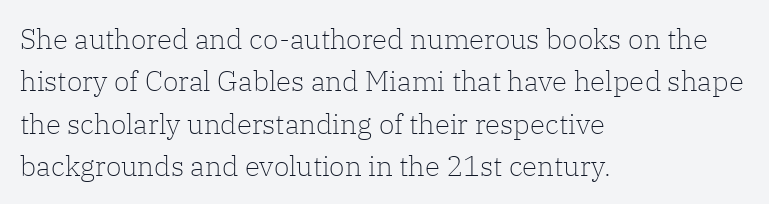
Q: Is the text bold? A: No.
Q: Is the text italic (slanted)? A: No, it is upright.
Q: Is the typeface a serif or a sans-serif typeface? A: Serif.
Q: Is the text underlined? A: No.
Q: How is the paragraph aligned? A: Left-aligned.
Q: Is the spacing between letters normal or unusually wide? A: Normal.
Q: Is the spacing between lines tight, normal or loose? A: Normal.
Q: Width (condensed, normal, or wide)? A: Normal.
Q: Stroke contrast? A: Low.
Q: x-height? A: Medium.
Q: Monospaced? A: No.
